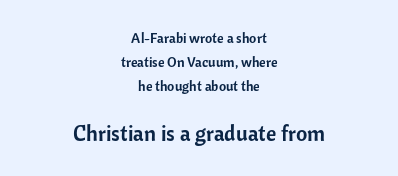
The image shows 22 px text type, upright; set centered, line spacing 1.72x, normal letter spacing, not underlined; the second (bottom) block is 1.57x larger.
